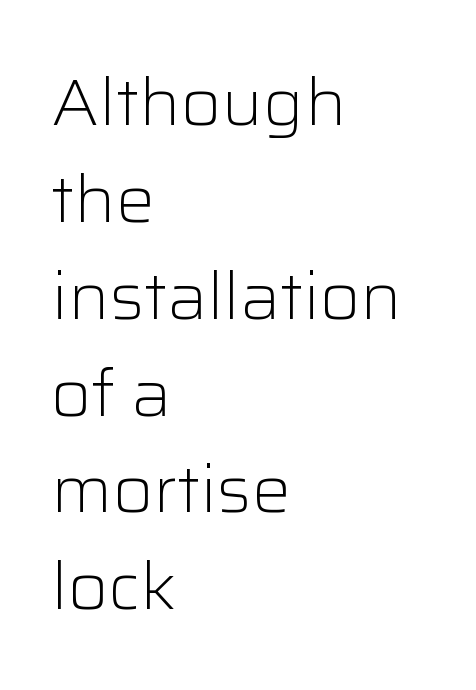
The image shows 65 px light sans-serif type, upright; set left-aligned, normal line spacing (1.49x), normal letter spacing, not underlined; low stroke contrast and a medium x-height.
